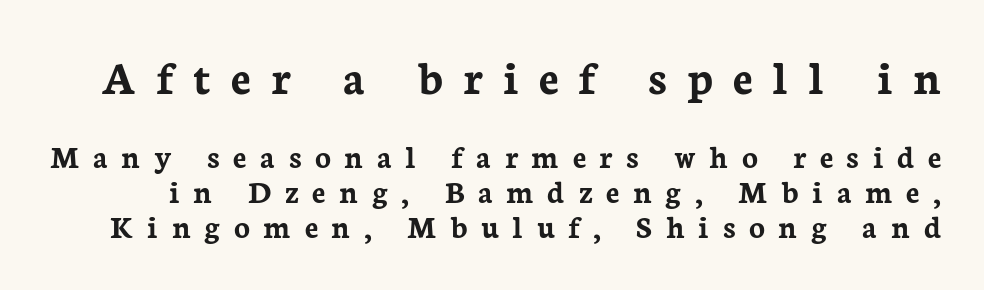
Spacing verdict: proportional, widths tailored to each character. Words float on clear page, feet unadorned. Scale decreases going downward across the two blocks. How would I describe the line gaps? Narrow and economical. Notice how thick the strokes are: this is what a full bold looks like. Style check: upright.
